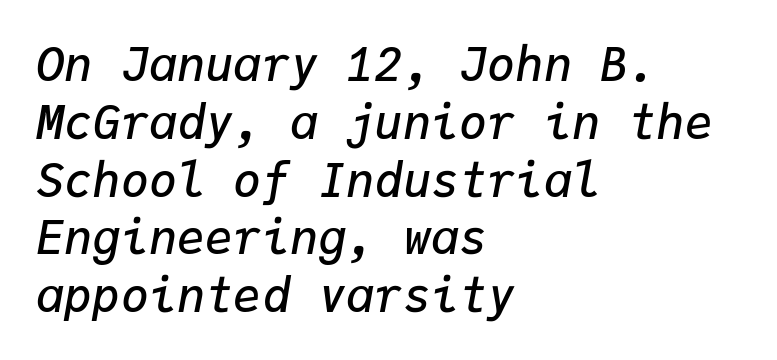
A typesetter would call this monospace, since all characters share one set width. A typesetter would mark this as italic. The strip under each line holds only bare page. Each glyph is drawn with semibold strokes, heavier than normal yet not fully bold.
